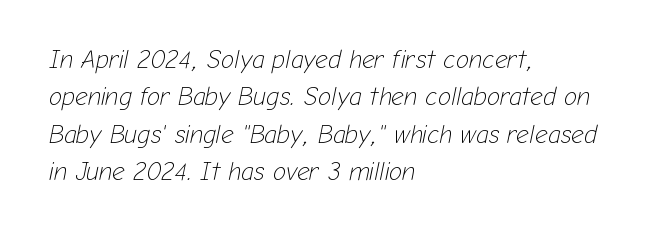
Q: Is the text bold? A: No.
Q: Is the text italic (slanted)? A: Yes, it leans right by about 12 degrees.
Q: Is the text underlined? A: No.
Q: How is the paragraph aligned? A: Left-aligned.
Q: Is the spacing between letters normal or unusually wide? A: Normal.
Q: Is the spacing between lines tight, normal or loose? A: Normal.
